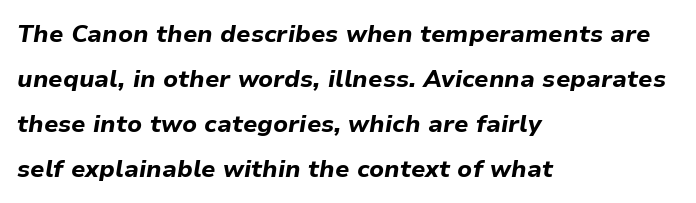
Q: Is the text bold? A: Yes.
Q: Is the text italic (slanted)? A: Yes, it leans right by about 9 degrees.
Q: Is the text underlined? A: No.
Q: How is the paragraph aligned? A: Left-aligned.
Q: Is the spacing between letters normal or unusually wide? A: Normal.
